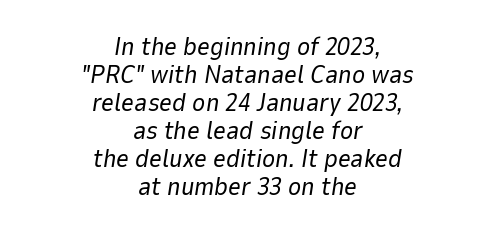
The image shows 25 px text type, italic (leaning right); set centered, tight line spacing (1.12x), normal letter spacing, not underlined.
